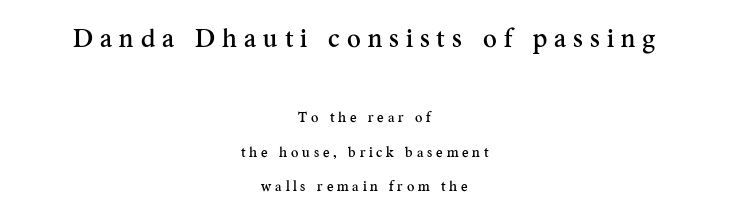
{"italic": "no", "underline": "no", "align": "center", "line_spacing": "loose", "line_spacing_ratio": 2.45, "letter_spacing": "wide", "letter_spacing_em": 0.27, "larger_block": "first", "size_ratio": 1.86, "glyph_px": 26}
